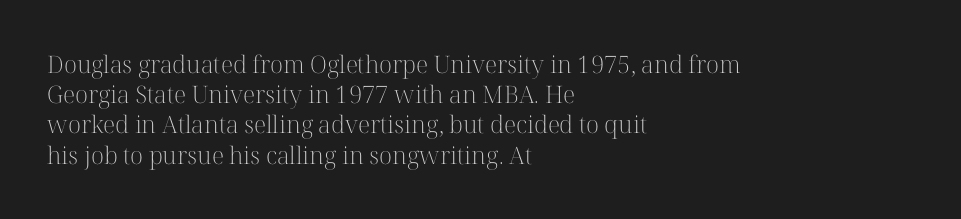
{"italic": "no", "bold": "no", "underline": "no", "align": "left", "line_spacing": "normal", "line_spacing_ratio": 1.26, "letter_spacing": "normal", "letter_spacing_em": 0.0, "glyph_px": 24}
